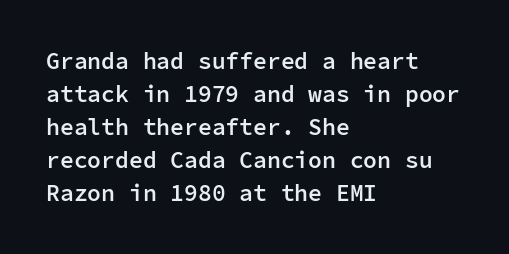
The image shows 23 px text type, upright; set left-aligned, normal line spacing (1.43x), normal letter spacing, not underlined.
